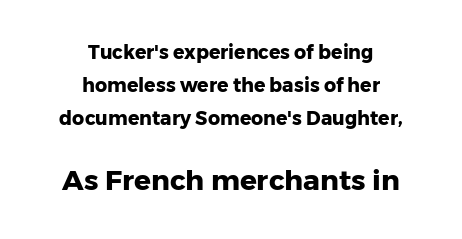
The image shows 28 px heavy sans-serif type, upright; set centered, line spacing 1.75x, normal letter spacing, not underlined; the second (bottom) block is 1.47x larger; low stroke contrast and a medium x-height.
